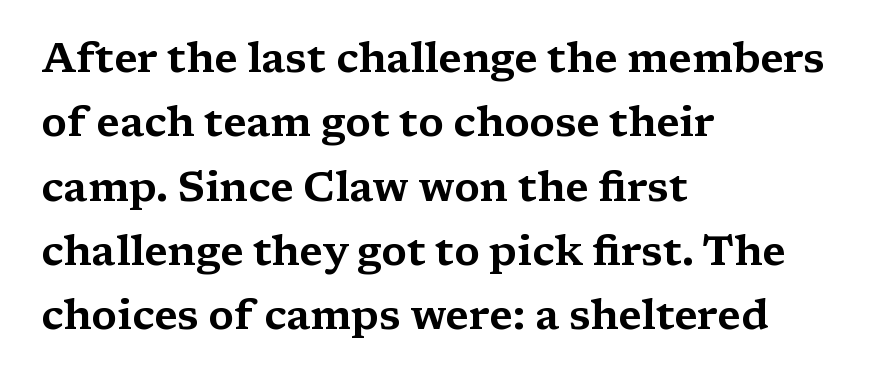
The image shows 41 px wide serif type, upright; set left-aligned, normal line spacing (1.57x), normal letter spacing, not underlined; medium stroke contrast and a medium x-height.
